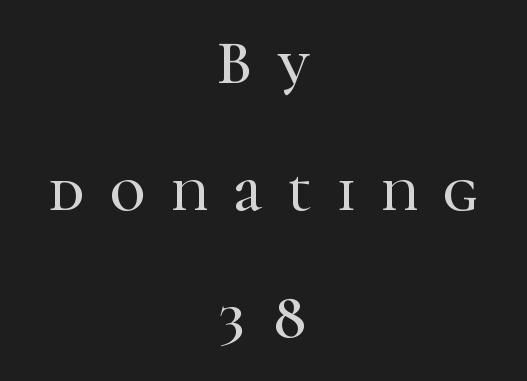
Q: Is the text italic (slanted)? A: No, it is upright.
Q: Is the typeface a serif or a sans-serif typeface? A: Serif.
Q: Is the text underlined? A: No.
Q: How is the paragraph aligned? A: Centered.
Q: Is the spacing between letters normal or unusually wide? A: Unusually wide.
Q: Is the spacing between lines tight, normal or loose? A: Loose.
Q: Width (condensed, normal, or wide)? A: Normal.
Q: Stroke contrast? A: High.
Q: x-height? A: Medium.
Q: Monospaced? A: No.
